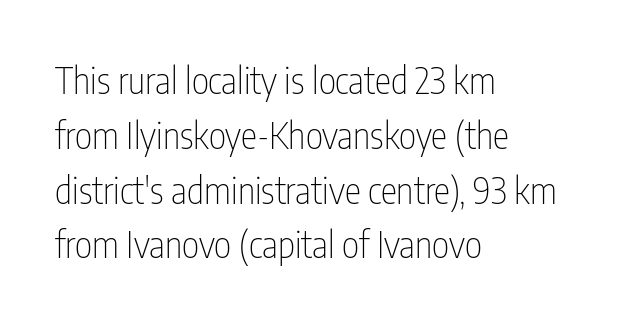
Q: Is the text bold? A: No.
Q: Is the text italic (slanted)? A: No, it is upright.
Q: Is the typeface a serif or a sans-serif typeface? A: Sans-serif.
Q: Is the text underlined? A: No.
Q: How is the paragraph aligned? A: Left-aligned.
Q: Is the spacing between letters normal or unusually wide? A: Normal.
Q: Is the spacing between lines tight, normal or loose? A: Normal.
Q: Width (condensed, normal, or wide)? A: Condensed.
Q: Stroke contrast? A: Low.
Q: x-height? A: Medium.
Q: Monospaced? A: No.
